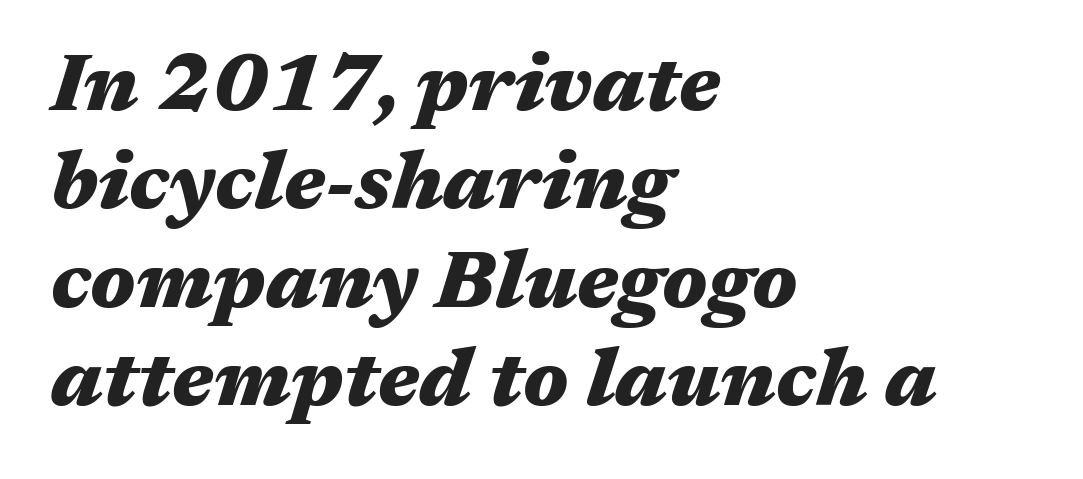
Italic: yes, the glyphs are oblique. Underlining? Definitely not there. The typesetting leans heavy: a genuine bold. Spacing verdict: proportional, widths tailored to each character. Caption: multi-line text, flush left, ragged right.
